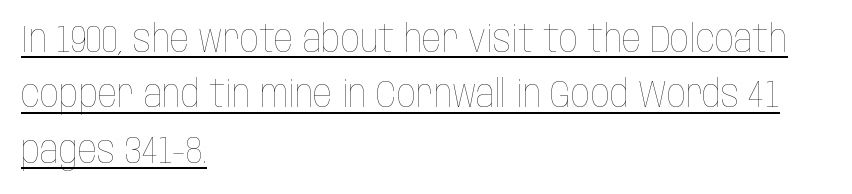
Honestly, the row spacing looks completely unremarkable. What stands out about the letter spacing? Nothing — it is the standard amount. Proportional: the letters do not fall into vertical columns. Do the letters lean? They stand straight. These glyphs show unthickened strokes, regular width or finer.
